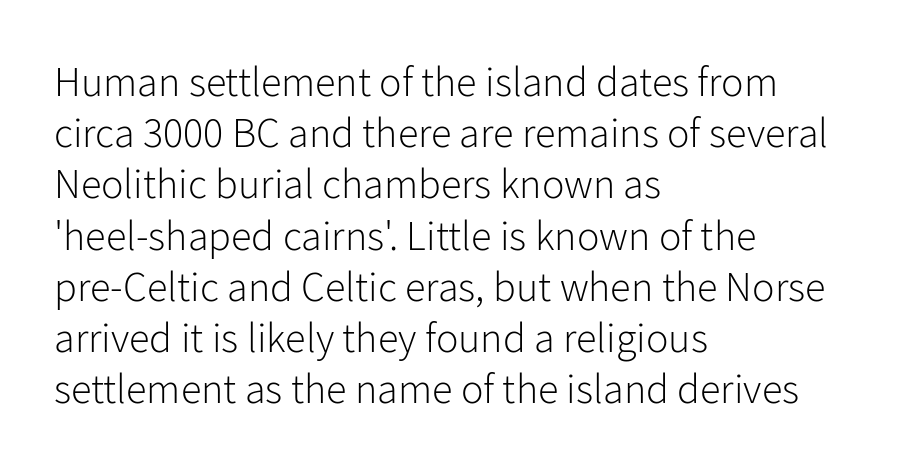
The image shows 42 px light sans-serif type, upright; set left-aligned, line spacing 1.22x, normal letter spacing, not underlined; low stroke contrast and a medium x-height.
